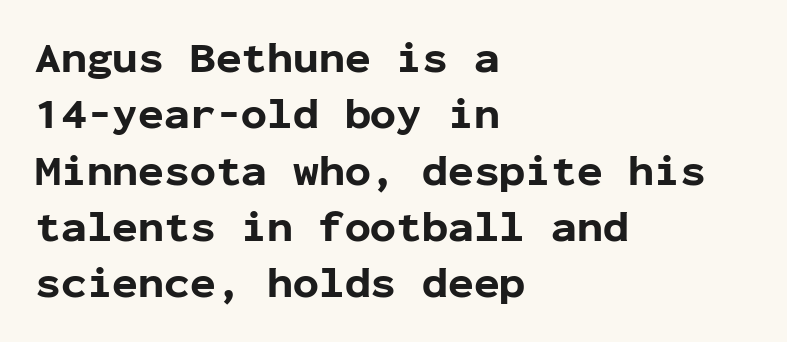
Underline: absent. Alignment: flush left. The font is running at its bold setting. Rows of type keep a routine distance in the vertical direction. Style check: upright.
